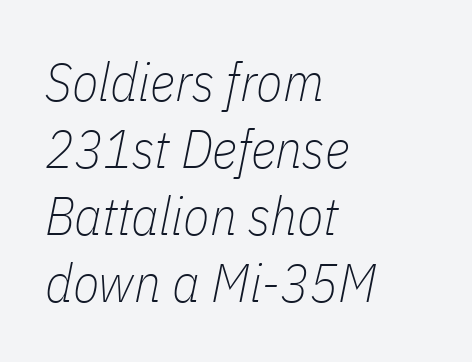
The image shows 54 px thin, condensed type, italic (leaning right); set left-aligned, line spacing 1.24x, normal letter spacing, not underlined; low stroke contrast and a medium x-height.
